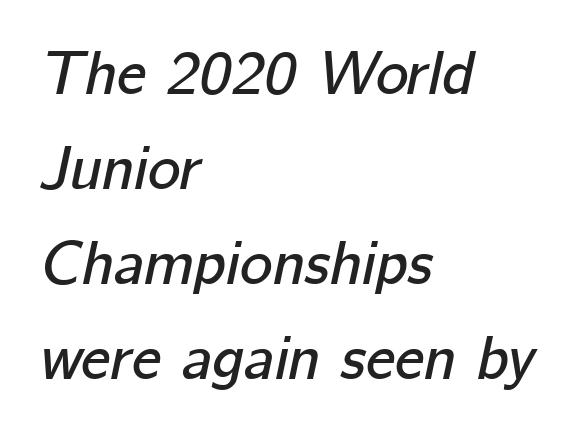
The image shows 62 px text type, italic (leaning right); set left-aligned, normal line spacing (1.53x), normal letter spacing, not underlined; low stroke contrast and a medium x-height.
